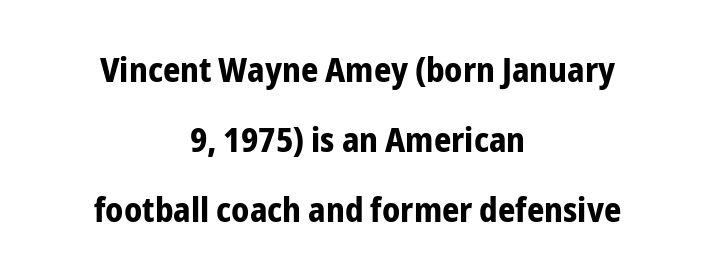
Letters rest on an invisible, unmarked baseline. Serifs: no, the terminals of the letterforms are clean. Reading down the block, each line starts at a different indent, mirrored at its end. I'd describe the lettering as bold — thick and assertive.
